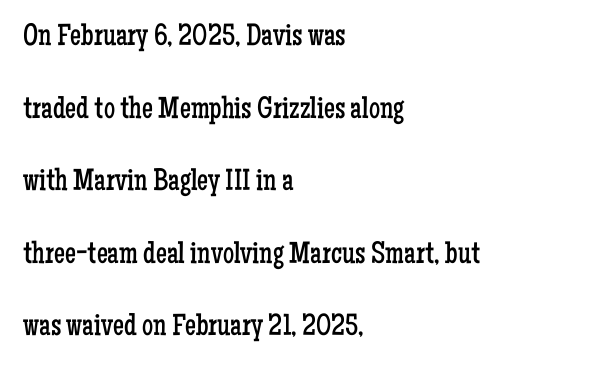
Here the designer chose a conventional face with non-uniform glyph widths. How are the letters spaced? Ordinarily, with no added tracking. It's the straight-up-and-down kind of type. Casual observation: everything's shoved over to the left.
